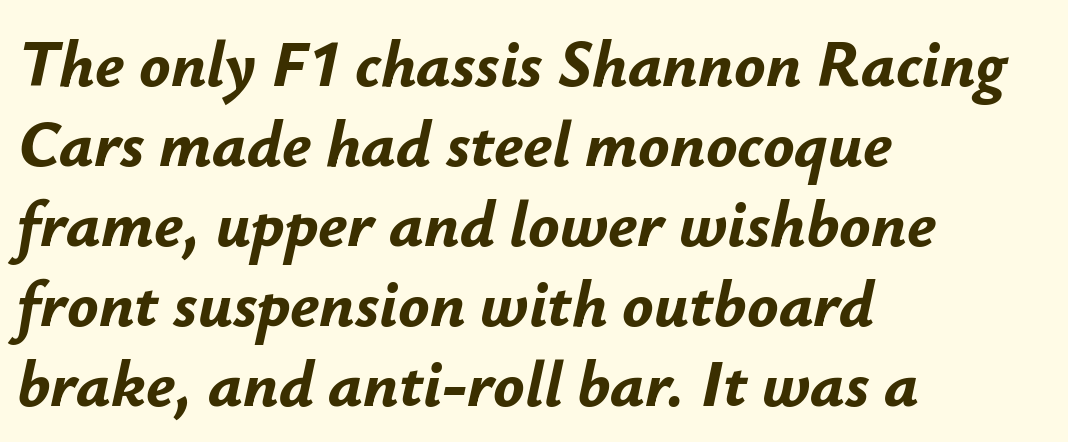
The image shows 65 px bold type, italic (leaning right); set left-aligned, line spacing 1.23x, normal letter spacing, not underlined; low stroke contrast and a small x-height.
